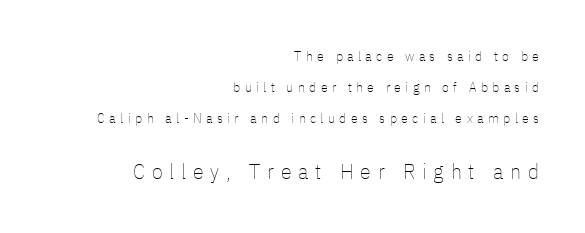
Q: Is the text bold? A: No.
Q: Is the text italic (slanted)? A: No, it is upright.
Q: Is the text underlined? A: No.
Q: How is the paragraph aligned? A: Right-aligned.
Q: Is the spacing between letters normal or unusually wide? A: Unusually wide.
Q: Is the spacing between lines tight, normal or loose? A: Loose.
Q: Which block of text is set in a larger size, the first (top) or the second (bottom)? A: The second (bottom) one.
